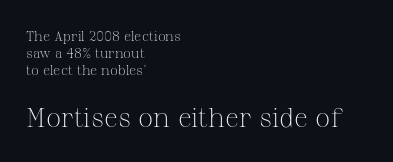
No extra tracking has been applied to these lines. Rule under the text: the space is simply empty. Every row of glyphs begins at an identical x-position on the left. Notice how the stems are strictly vertical — no italics here. Block two is the big one; block one sits smaller above it.
